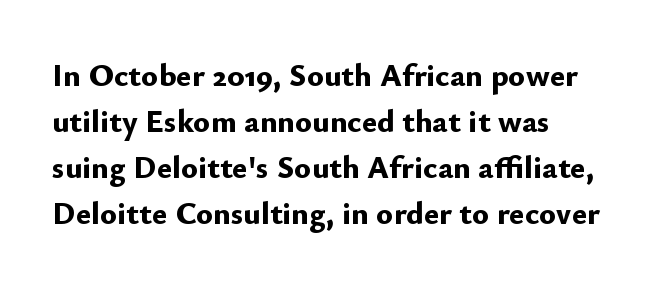
You can tell from the bare stems that sans-serif type was used. Varying glyph widths throughout — classic text-font behaviour. You'd pick this weight for a headline — it's a proper bold. Underline: absent.
